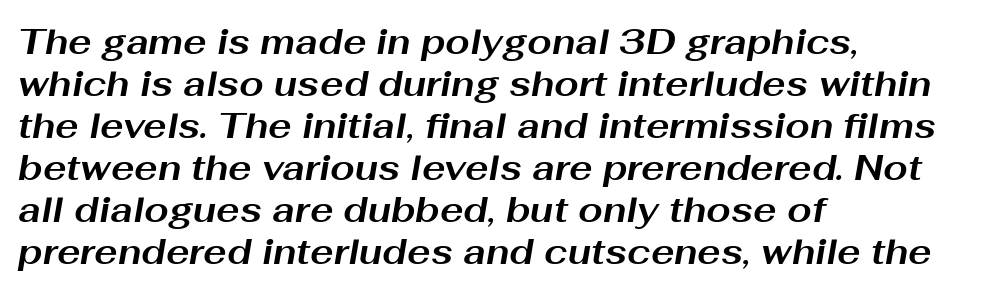
Slant detected: the letters are inclined. Nobody touched the tracking dial on this one. Decoration check: the copy has no underline. The rag falls on the right side of this text block. The passage shown is emphatically bold. Character widths vary here, with narrow letters taking less room than wide ones.
